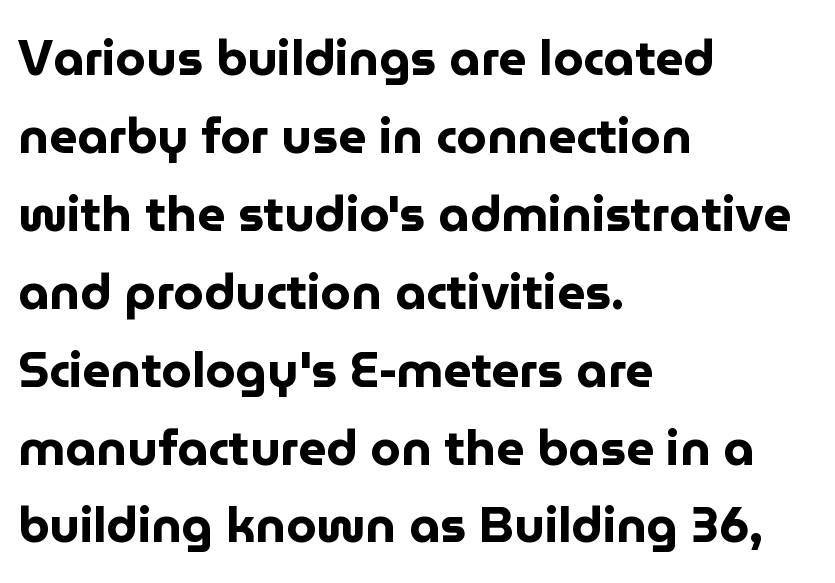
The image shows 49 px bold sans-serif type, upright; set left-aligned, normal line spacing (1.59x), normal letter spacing, not underlined; low stroke contrast and a medium x-height.
